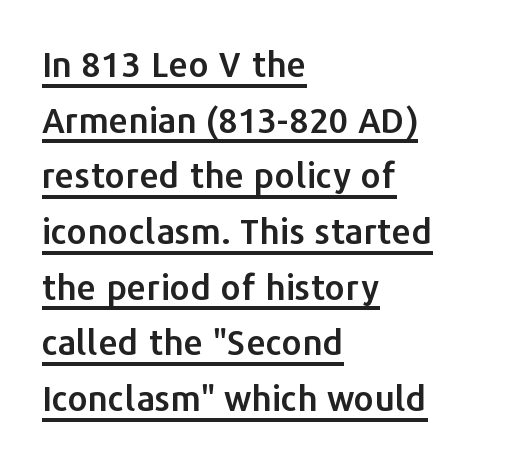
A typesetter would call this leading conventional body-copy spacing. Glance below the letters and you will spot a drawn line. Vertical strokes here are truly vertical. This sample has the flowing, uneven cadence of proportional lettering. Compared with typical body copy, the letter spacing here is the same. Teacher's note: observe the even left margin — that is flush-left alignment.
